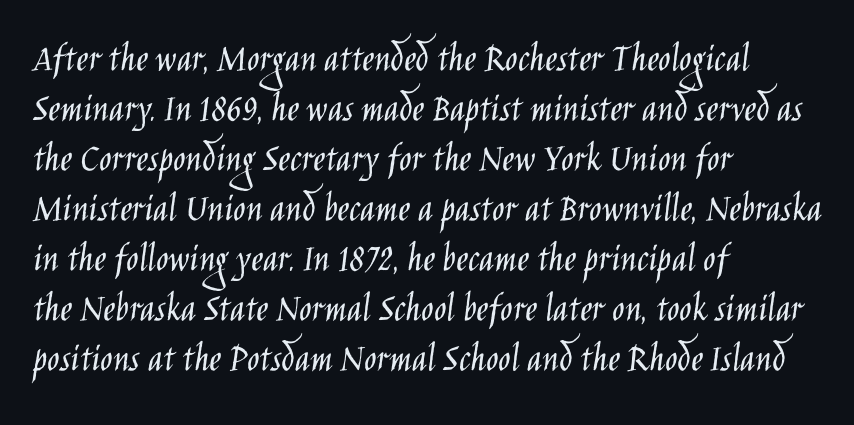
The image shows 41 px light, condensed sans-serif type; set left-aligned, line spacing 1.22x, normal letter spacing, not underlined; low stroke contrast and a large x-height.
